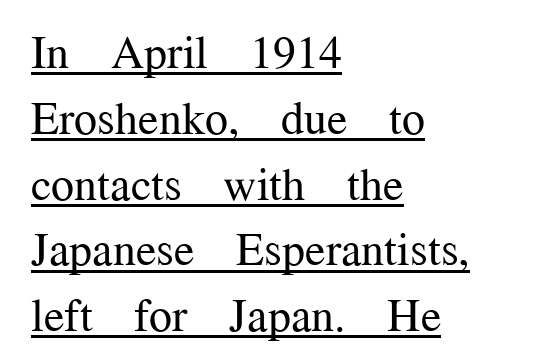
Q: Is the text bold? A: No.
Q: Is the text italic (slanted)? A: No, it is upright.
Q: Is the typeface a serif or a sans-serif typeface? A: Serif.
Q: Is the text underlined? A: Yes.
Q: How is the paragraph aligned? A: Left-aligned.
Q: Is the spacing between letters normal or unusually wide? A: Normal.
Q: Is the spacing between lines tight, normal or loose? A: Normal.
Q: Width (condensed, normal, or wide)? A: Normal.
Q: Stroke contrast? A: Medium.
Q: x-height? A: Medium.
Q: Monospaced? A: No.
